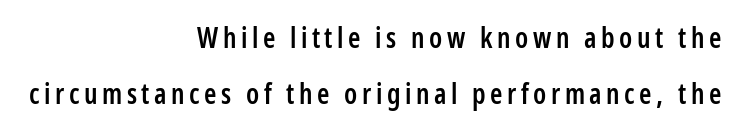
Compared with a flush-left layout, this one pins lines to the opposite, right side. Here the designer chose a conventional face with non-uniform glyph widths. Honestly, there is no underline to notice here at all. Upright lettering throughout. Serif or sans? Sans — the stroke terminals are bare. One glance says open: line gaps are wider than usual.
